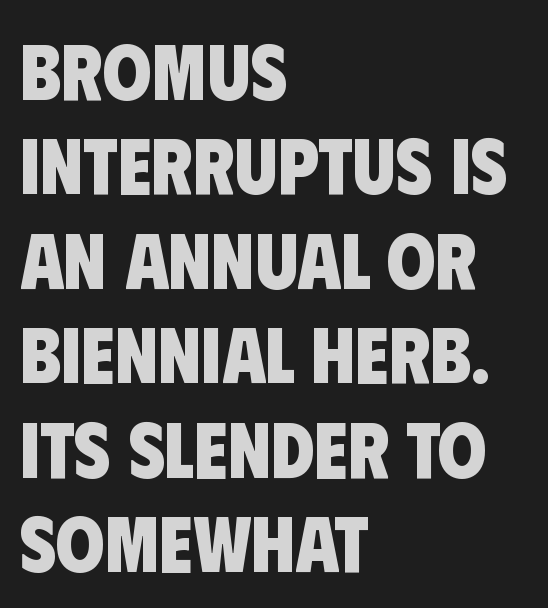
Q: Is the text bold? A: Yes.
Q: Is the typeface a serif or a sans-serif typeface? A: Sans-serif.
Q: Is the text underlined? A: No.
Q: How is the paragraph aligned? A: Left-aligned.
Q: Is the spacing between letters normal or unusually wide? A: Normal.
Q: Width (condensed, normal, or wide)? A: Condensed.
Q: Stroke contrast? A: Low.
Q: x-height? A: Large.
Q: Monospaced? A: No.
